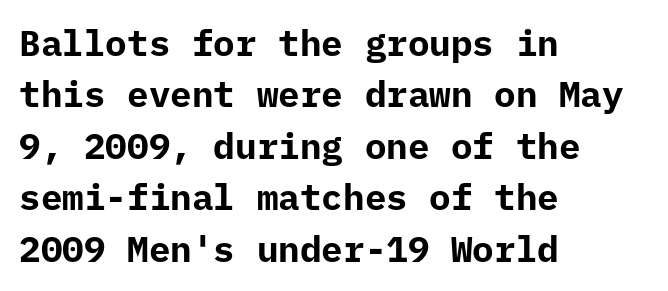
A typesetter would call this monospace, since all characters share one set width. Letter spacing: default. The type family on display is of the sans-serif kind. Horizontally, the lines are justified to the leading edge only.
